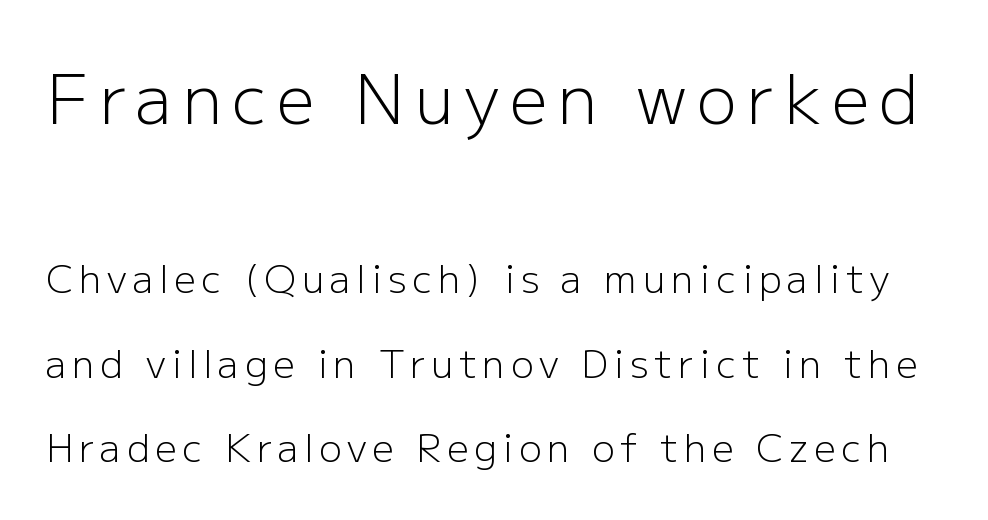
Q: Is the text bold? A: No.
Q: Is the text italic (slanted)? A: No, it is upright.
Q: Is the typeface a serif or a sans-serif typeface? A: Sans-serif.
Q: Is the text underlined? A: No.
Q: Is the spacing between lines tight, normal or loose? A: Loose.
Q: Which block of text is set in a larger size, the first (top) or the second (bottom)? A: The first (top) one.
Q: Width (condensed, normal, or wide)? A: Normal.
Q: Stroke contrast? A: Low.
Q: x-height? A: Medium.
Q: Monospaced? A: No.
